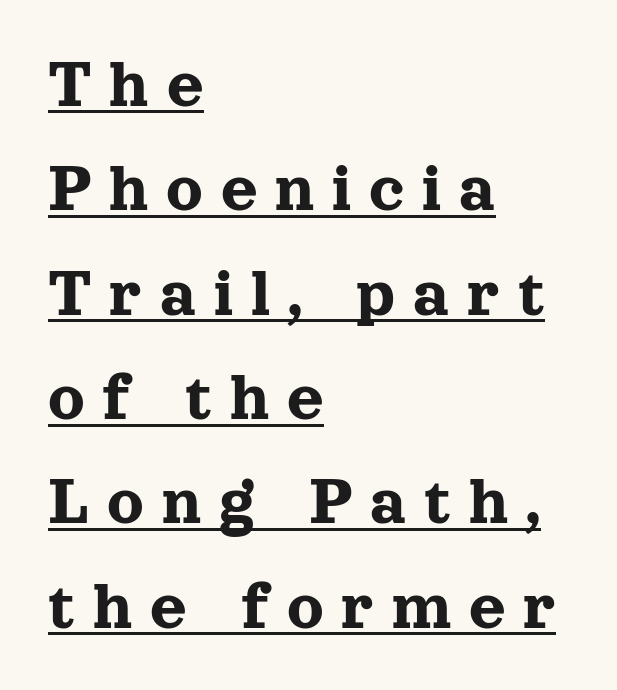
{"serif": "yes", "italic": "no", "width": "normal", "x_height": "medium", "monospaced": "no", "underline": "yes", "align": "left", "line_spacing": "normal", "line_spacing_ratio": 1.47, "letter_spacing": "wide", "letter_spacing_em": 0.25, "glyph_px": 71}
